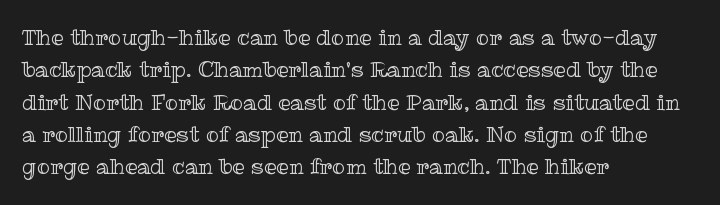
Q: Is the text italic (slanted)? A: No, it is upright.
Q: Is the text underlined? A: No.
Q: How is the paragraph aligned? A: Left-aligned.
Q: Is the spacing between letters normal or unusually wide? A: Normal.
Q: Is the spacing between lines tight, normal or loose? A: Normal.
